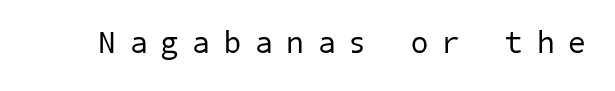
The image shows 31 px regular-weight sans-serif type; set unusually wide letter spacing (+0.46 em), not underlined; low stroke contrast and a medium x-height.
